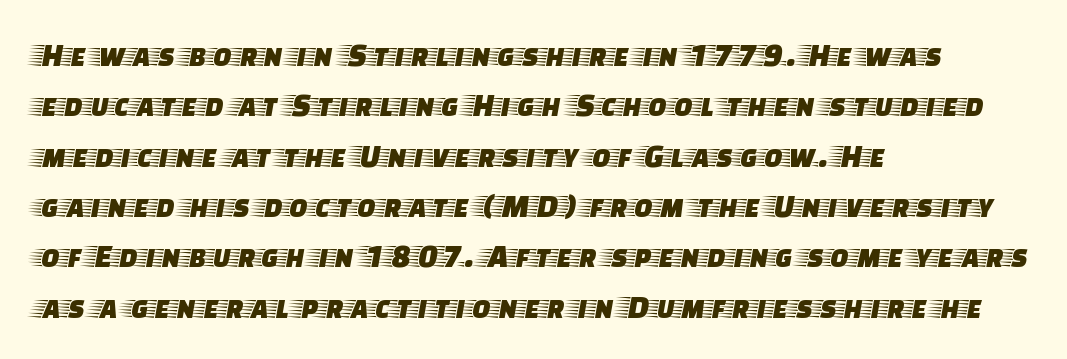
Q: Is the text italic (slanted)? A: Yes.
Q: Is the typeface a serif or a sans-serif typeface? A: Serif.
Q: Is the text underlined? A: No.
Q: How is the paragraph aligned? A: Left-aligned.
Q: Is the spacing between letters normal or unusually wide? A: Normal.
Q: Is the spacing between lines tight, normal or loose? A: Normal.
Q: Width (condensed, normal, or wide)? A: Wide.
Q: Stroke contrast? A: Low.
Q: x-height? A: Large.
Q: Monospaced? A: No.
